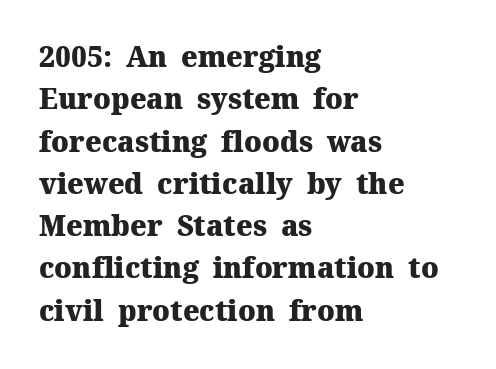
Line spacing here is normal. Each glyph is drawn with heavy, bold strokes. When letters stand straight like this, we call the style roman or upright. Inter-character spacing is left at the font's built-in metrics. Does the type have serifs? Yes, each stem ends in a small foot. Reading down the block, your eye returns to a fixed left position each line.
